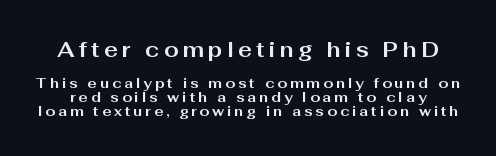
The image shows 21 px bold type, upright; set tight line spacing (1.0x), unusually wide letter spacing (+0.2 em), not underlined; the first (top) block is 1.5x larger.
